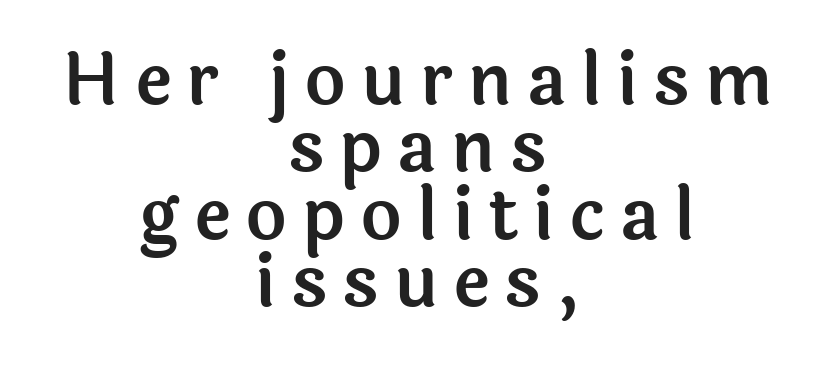
Q: Is the text italic (slanted)? A: No, it is upright.
Q: Is the typeface a serif or a sans-serif typeface? A: Sans-serif.
Q: Is the text underlined? A: No.
Q: How is the paragraph aligned? A: Centered.
Q: Is the spacing between letters normal or unusually wide? A: Unusually wide.
Q: Is the spacing between lines tight, normal or loose? A: Tight.
Q: Width (condensed, normal, or wide)? A: Normal.
Q: x-height? A: Medium.
Q: Monospaced? A: No.
